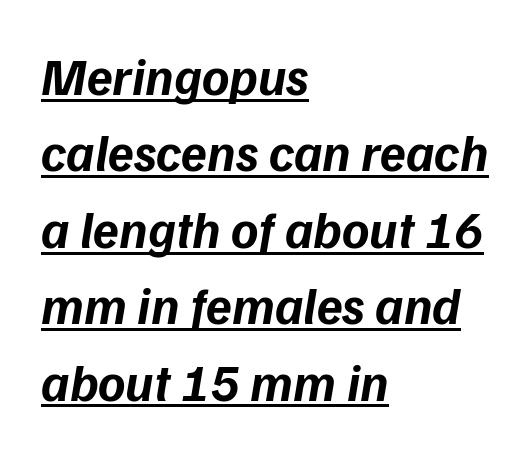
The letters are bold, with thick, heavy strokes. Does extra space separate the letters? No, they use regular spacing. Honestly, the underline is the first thing you notice here. Where is the straight margin? On the left. The typeface chosen for these lines omits serifs.
